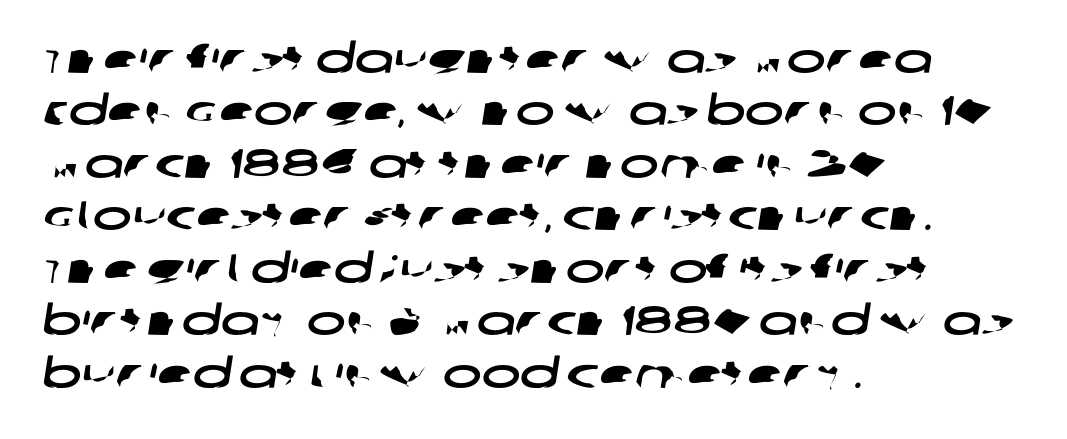
Each new line begins a customary step beneath the previous one. Compared with typical body copy, the letter spacing here is the same. Check where the strokes stop: nothing finishes them off — pure sans. The passage shown is typed in a proportional face where columns would drift. Check under the words: just untouched page.
